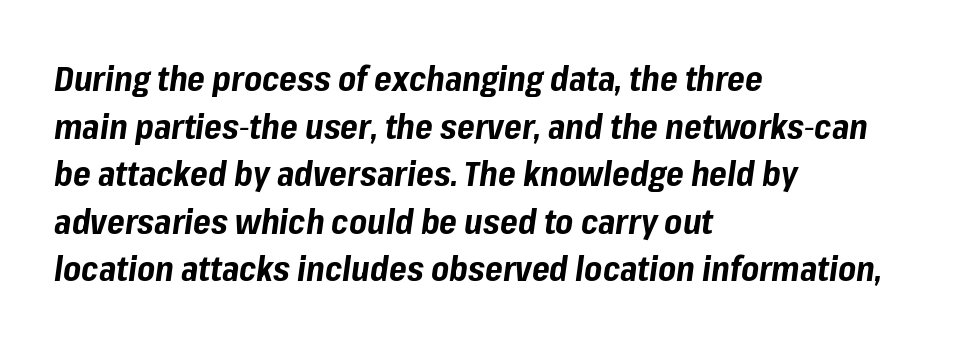
The image shows 34 px bold type, italic (leaning right); set left-aligned, normal line spacing (1.4x), normal letter spacing, not underlined; low stroke contrast and a medium x-height.
